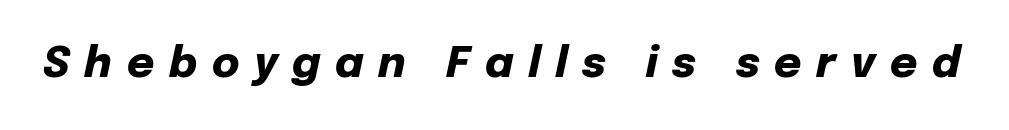
{"italic": "yes", "lean": "right", "slant_degrees": 12, "bold": "yes", "weight": "heavy", "width": "normal", "stroke_contrast": "low", "x_height": "medium", "monospaced": "no", "underline": "no", "letter_spacing": "wide", "letter_spacing_em": 0.35, "glyph_px": 42}
